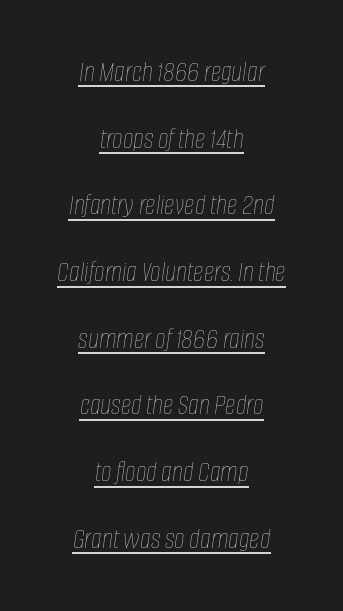
The image shows 29 px thin, condensed type, italic (leaning right); set centered, loose line spacing (2.3x), normal letter spacing, underlined; low stroke contrast and a large x-height.
